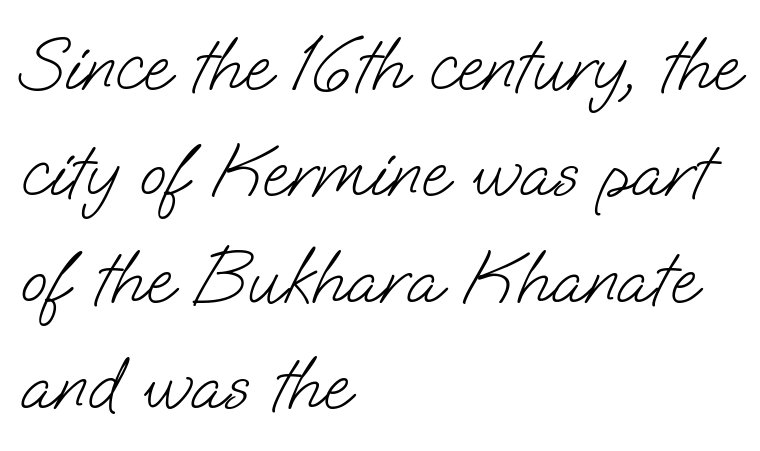
The gap between lines stays unmarked. Weight: regular or lighter. All the whitespace from short lines collects on the right. The letters carry no serifs — their stems end cleanly without finishing strokes. Character widths vary here, with narrow letters taking less room than wide ones.
